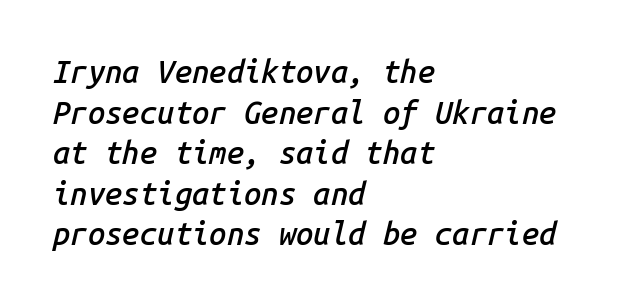
The image shows 31 px semibold type, italic (leaning right), monospaced; set left-aligned, normal line spacing (1.31x), normal letter spacing, not underlined; low stroke contrast and a medium x-height.
